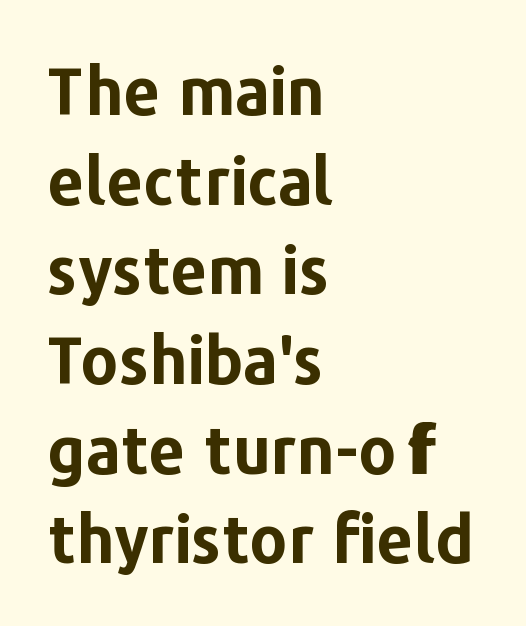
The image shows 65 px bold sans-serif type, upright; set left-aligned, normal line spacing (1.38x), normal letter spacing, not underlined; low stroke contrast and a medium x-height.
